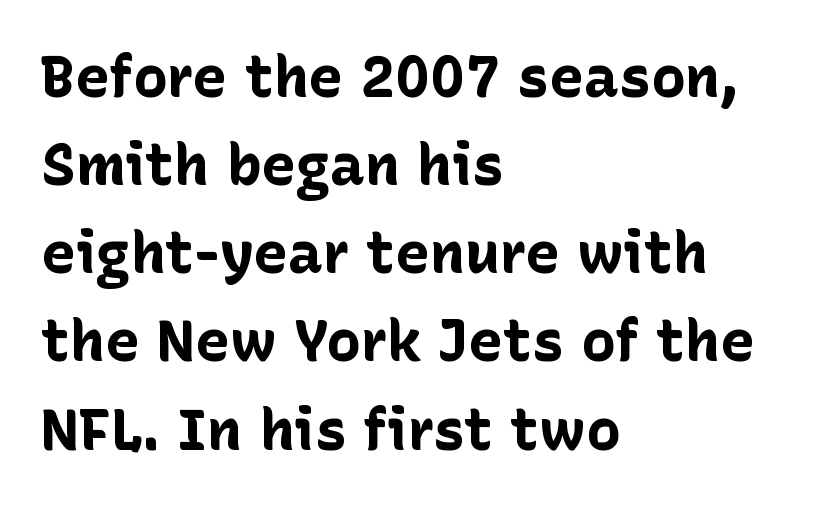
{"serif": "no", "italic": "no", "bold": "yes", "weight": "bold", "width": "normal", "stroke_contrast": "low", "x_height": "medium", "monospaced": "no", "underline": "no", "align": "left", "line_spacing": "normal", "line_spacing_ratio": 1.52, "letter_spacing": "normal", "letter_spacing_em": 0.0, "glyph_px": 58}
